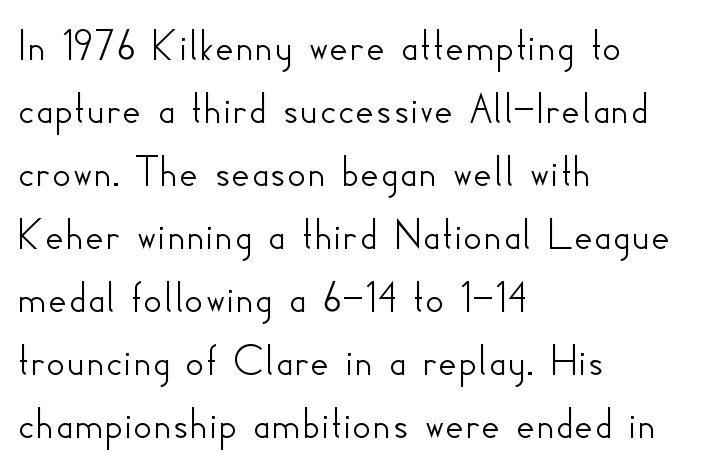
Q: Is the text italic (slanted)? A: No, it is upright.
Q: Is the typeface a serif or a sans-serif typeface? A: Sans-serif.
Q: Is the text underlined? A: No.
Q: How is the paragraph aligned? A: Left-aligned.
Q: Is the spacing between letters normal or unusually wide? A: Normal.
Q: Is the spacing between lines tight, normal or loose? A: Normal.
Q: Width (condensed, normal, or wide)? A: Normal.
Q: Stroke contrast? A: Low.
Q: x-height? A: Small.
Q: Monospaced? A: No.
